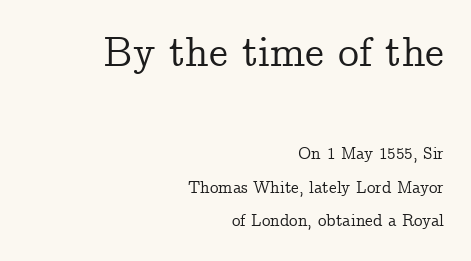
Q: Is the text italic (slanted)? A: No, it is upright.
Q: Is the typeface a serif or a sans-serif typeface? A: Serif.
Q: Is the text underlined? A: No.
Q: How is the paragraph aligned? A: Right-aligned.
Q: Is the spacing between letters normal or unusually wide? A: Normal.
Q: Is the spacing between lines tight, normal or loose? A: Loose.
Q: Which block of text is set in a larger size, the first (top) or the second (bottom)? A: The first (top) one.
Q: Width (condensed, normal, or wide)? A: Normal.
Q: Stroke contrast? A: Low.
Q: x-height? A: Medium.
Q: Monospaced? A: No.
